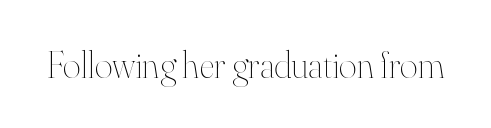
{"italic": "no", "bold": "no", "weight": "thin", "width": "normal", "stroke_contrast": "high", "x_height": "small", "monospaced": "no", "underline": "no", "letter_spacing": "normal", "letter_spacing_em": 0.0, "glyph_px": 38}
